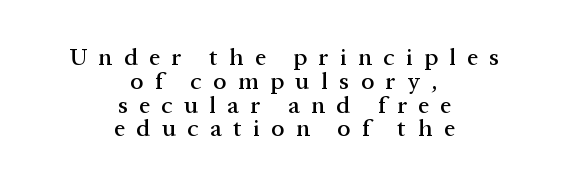
Reading down the block, each line starts at a different indent, mirrored at its end. Does the lettering tilt? It doesn't — this is upright. Notice how descenders almost collide with the ascenders below — that's tight leading. Inter-character spacing is expanded well beyond the font's built-in metrics. Rule under the text: the space is simply empty.
